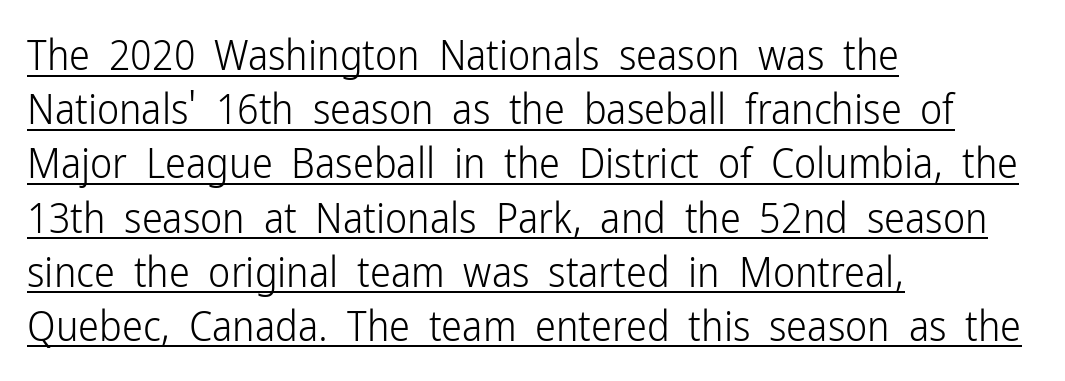
Think of a printed novel: that variable character pitch is what you see here. No heavy texture on the line: the type isn't bold. Standard letterfit; no display-style spreading of the glyphs. Descenders here cross a horizontal rule under the line. Typographically, this falls in the sans-serif category.
